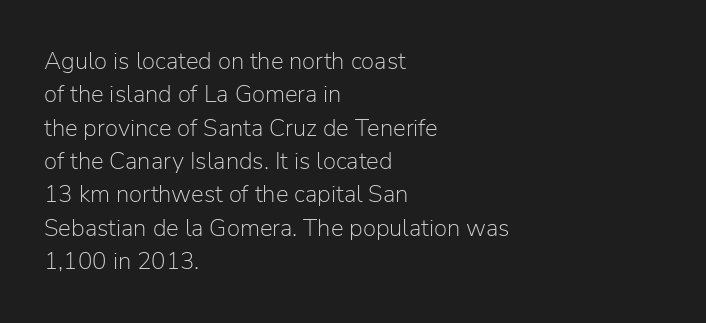
The letterforms sit at book weight or below. Posture: straight, roman, zero tilt. Tracking value appears to be zero — textbook default spacing. The passage shown stacks its lines at a standard gap. Is the block centered? No — it sits flush against the left margin. The foot of each line stays bare and open.
